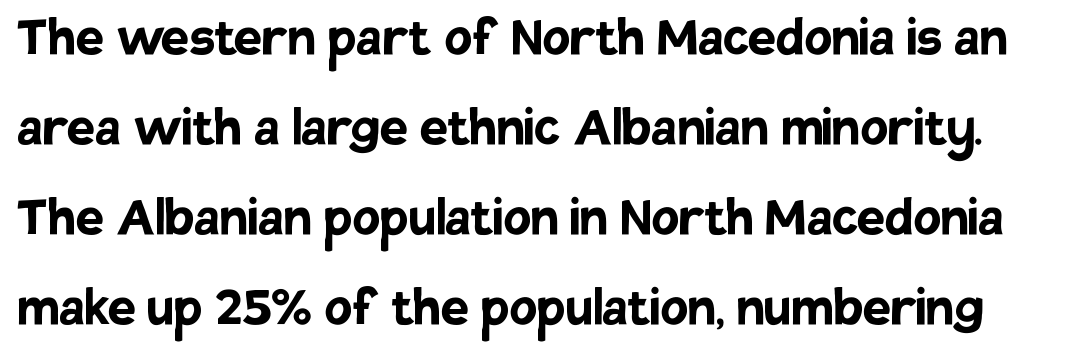
{"serif": "no", "italic": "no", "bold": "yes", "weight": "semibold", "width": "normal", "stroke_contrast": "low", "x_height": "large", "monospaced": "no", "underline": "no", "line_spacing": "normal", "line_spacing_ratio": 1.43, "letter_spacing": "normal", "letter_spacing_em": 0.0, "glyph_px": 63}
